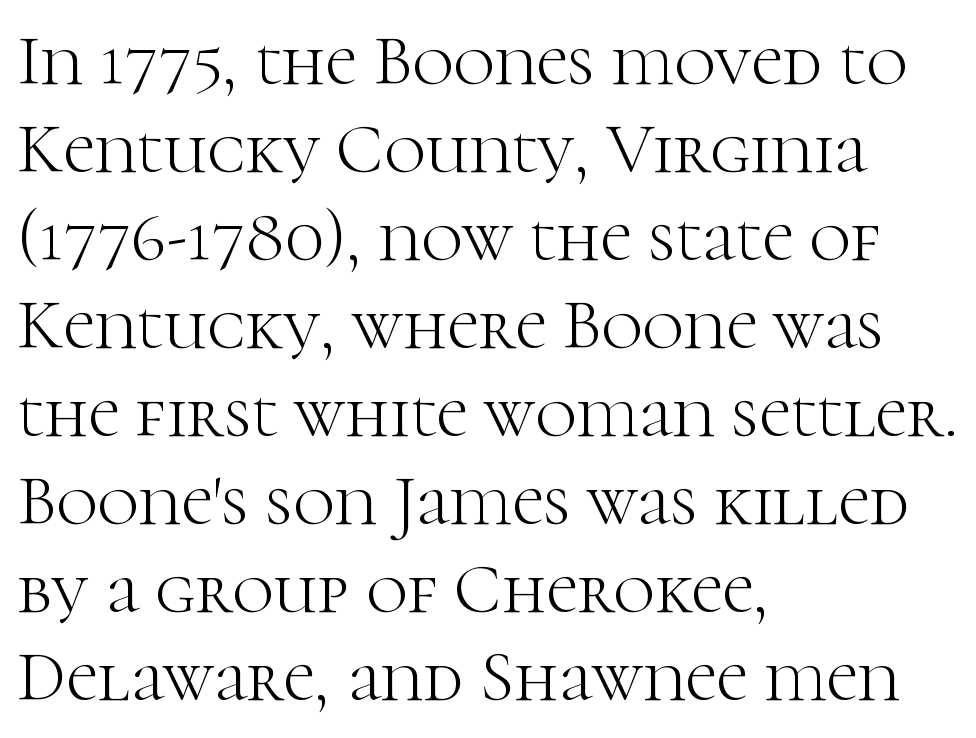
{"serif": "yes", "italic": "no", "bold": "no", "weight": "light", "width": "normal", "stroke_contrast": "high", "x_height": "medium", "monospaced": "no", "underline": "no", "align": "left", "line_spacing_ratio": 1.24, "letter_spacing": "normal", "letter_spacing_em": 0.0, "glyph_px": 71}
